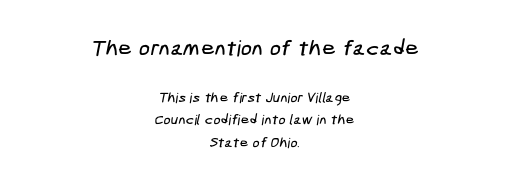
Casual observation: everything's sitting right in the middle. Nothing unusual about the tracking: characters are spaced as the font intends. Regarding leading, the lines here are spaced in the standard way. These two chunks differ in scale, with the top chunk taking the larger measure. The space beneath each line is pristine and unruled.
